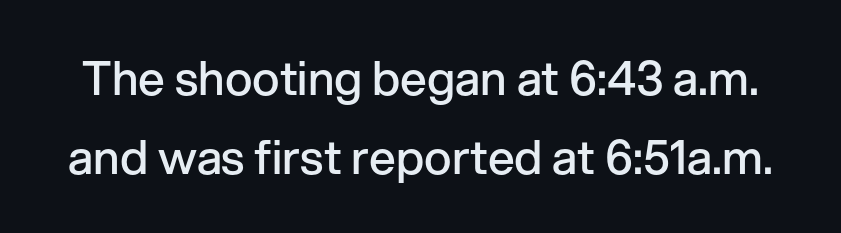
{"serif": "no", "italic": "no", "bold": "semi", "weight": "semibold", "width": "normal", "stroke_contrast": "low", "x_height": "medium", "monospaced": "no", "underline": "no", "line_spacing": "normal", "line_spacing_ratio": 1.68, "letter_spacing": "normal", "letter_spacing_em": 0.0, "glyph_px": 47}
